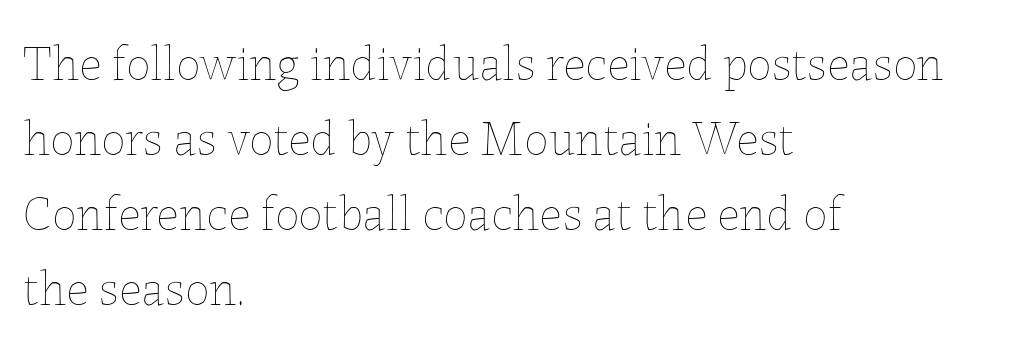
Think of a printed novel: that variable character pitch is what you see here. One glance says typical: line gaps are just what's usual. Each stroke keeps to a modest, everyday thickness or less. The strip under each line holds only bare page. This rendering leaves character spacing at its baseline value.
